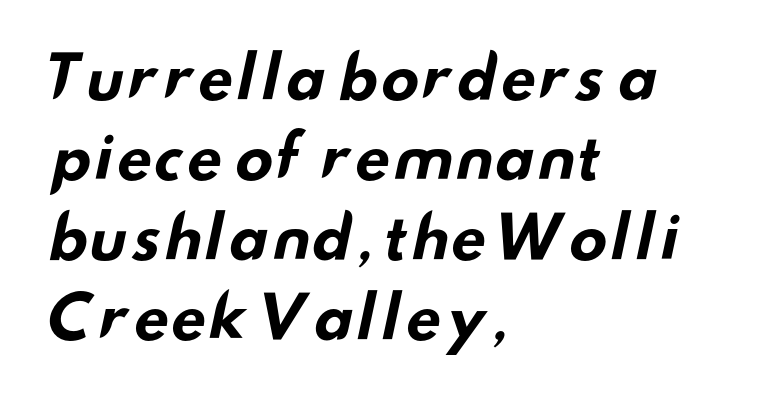
Anything drawn beneath the words? Only blank space. On the weight axis this lands at bold, roughly 700. Letter spacing: default. Does the copy run flush right? No — it runs flush left.
